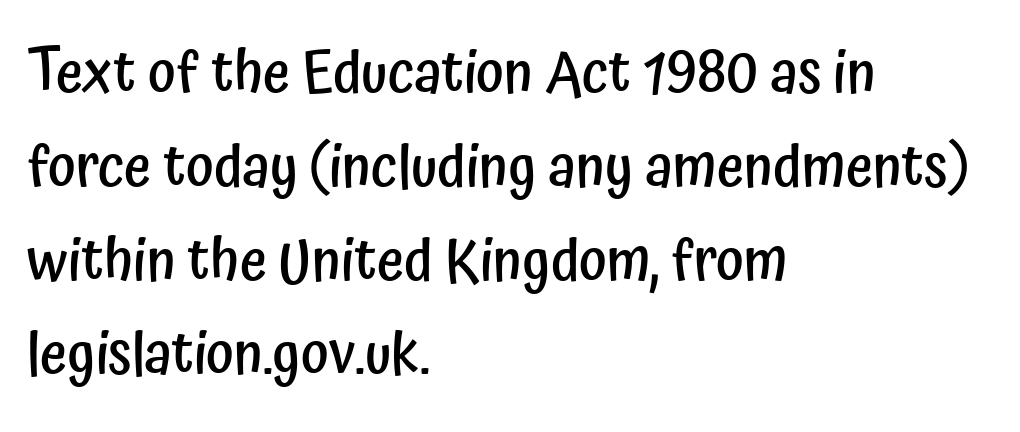
Line spacing here is normal. Are there feet on the stems? There aren't — it's a sans. These lines carry some extra weight — a demibold, not a full bold. Honestly, the letter spacing is just normal — you wouldn't notice it. Nope, not italic — everything's standing straight.
